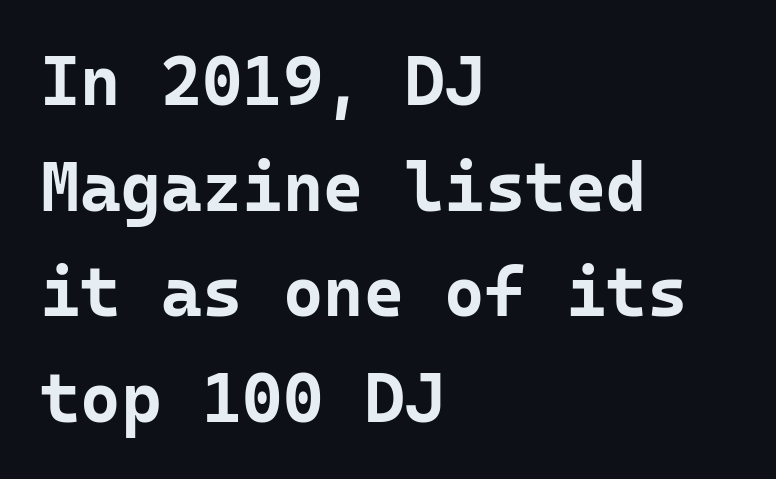
Q: Is the text bold? A: Yes.
Q: Is the text italic (slanted)? A: No, it is upright.
Q: Is the typeface a serif or a sans-serif typeface? A: Sans-serif.
Q: Is the text underlined? A: No.
Q: How is the paragraph aligned? A: Left-aligned.
Q: Is the spacing between letters normal or unusually wide? A: Normal.
Q: Is the spacing between lines tight, normal or loose? A: Normal.
Q: Width (condensed, normal, or wide)? A: Normal.
Q: Stroke contrast? A: Low.
Q: x-height? A: Medium.
Q: Monospaced? A: Yes.
